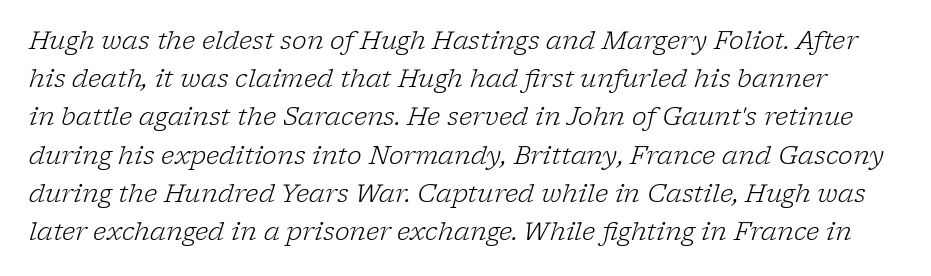
{"italic": "yes", "lean": "right", "slant_degrees": 17, "bold": "no", "underline": "no", "line_spacing": "normal", "line_spacing_ratio": 1.53, "letter_spacing": "normal", "letter_spacing_em": 0.0, "glyph_px": 25}
